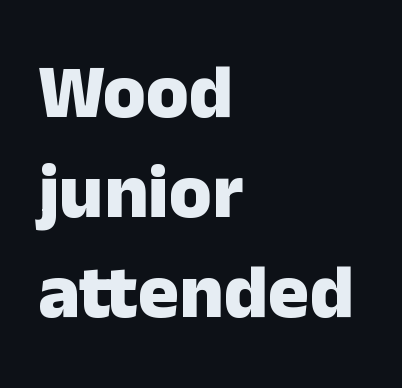
{"serif": "no", "italic": "no", "bold": "yes", "weight": "heavy", "width": "normal", "stroke_contrast": "low", "x_height": "medium", "monospaced": "no", "underline": "no", "align": "left", "line_spacing": "normal", "line_spacing_ratio": 1.3, "letter_spacing": "normal", "letter_spacing_em": 0.0, "glyph_px": 77}
